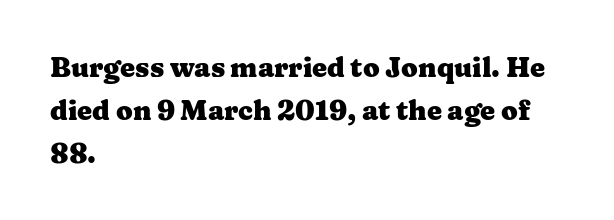
Q: Is the text bold? A: Yes.
Q: Is the text italic (slanted)? A: No, it is upright.
Q: Is the text underlined? A: No.
Q: How is the paragraph aligned? A: Left-aligned.
Q: Is the spacing between letters normal or unusually wide? A: Normal.
Q: Is the spacing between lines tight, normal or loose? A: Normal.
